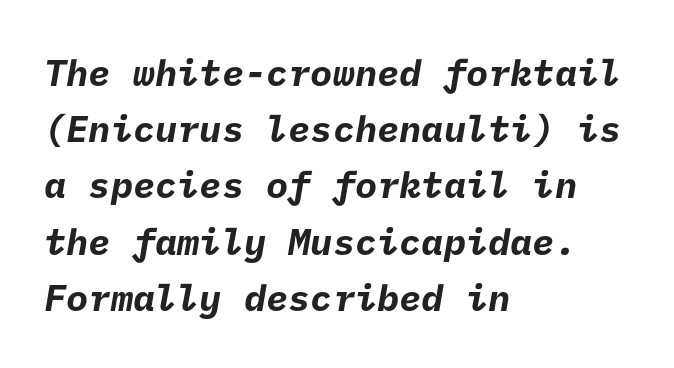
The face used here is rendered with its standard letterfit. Font category for this specimen: sans-serif. Successive baselines arrive at the customary interval. Compared with a centered layout, this one pins lines to the left instead. A full-strength bold gives these letters their thick strokes.
